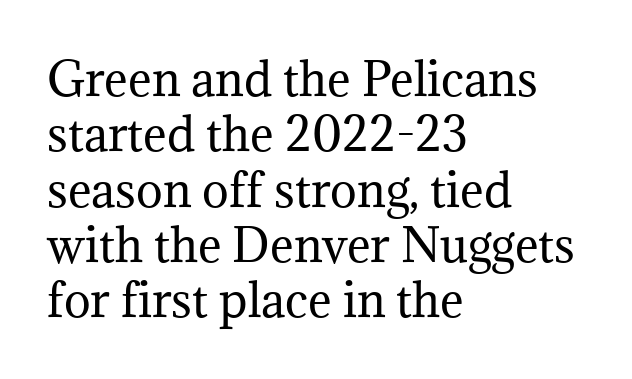
The image shows 45 px regular-weight serif type, upright; set left-aligned, line spacing 1.23x, normal letter spacing, not underlined; medium stroke contrast and a medium x-height.
